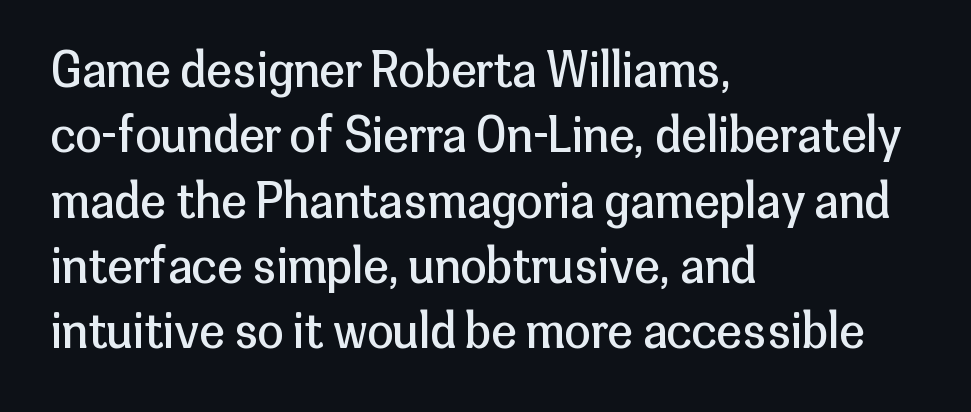
Q: Is the text bold? A: No.
Q: Is the text italic (slanted)? A: No, it is upright.
Q: Is the typeface a serif or a sans-serif typeface? A: Sans-serif.
Q: Is the text underlined? A: No.
Q: How is the paragraph aligned? A: Left-aligned.
Q: Is the spacing between letters normal or unusually wide? A: Normal.
Q: Is the spacing between lines tight, normal or loose? A: Normal.
Q: Width (condensed, normal, or wide)? A: Normal.
Q: Stroke contrast? A: Low.
Q: x-height? A: Medium.
Q: Monospaced? A: No.
